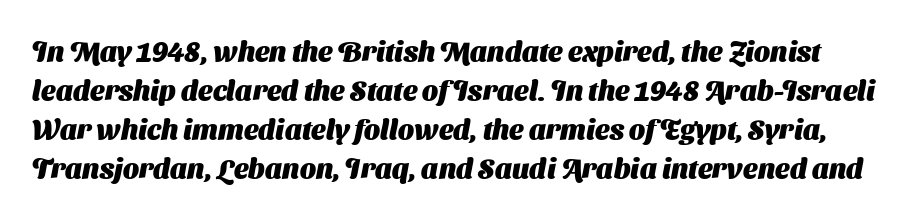
{"serif": "no", "bold": "yes", "weight": "heavy", "width": "normal", "stroke_contrast": "medium", "x_height": "medium", "monospaced": "no", "underline": "no", "line_spacing": "normal", "line_spacing_ratio": 1.39, "letter_spacing": "normal", "letter_spacing_em": 0.0, "glyph_px": 28}
